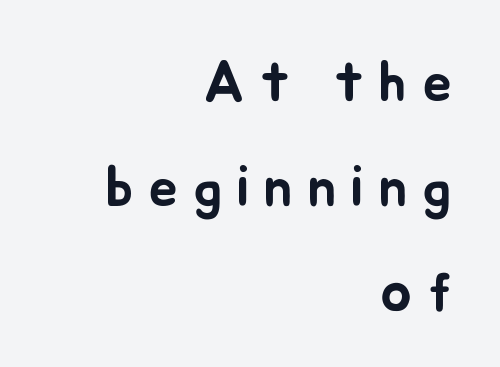
Q: Is the text italic (slanted)? A: No, it is upright.
Q: Is the text underlined? A: No.
Q: How is the paragraph aligned? A: Right-aligned.
Q: Is the spacing between letters normal or unusually wide? A: Unusually wide.
Q: Width (condensed, normal, or wide)? A: Normal.
Q: Stroke contrast? A: Low.
Q: x-height? A: Small.
Q: Monospaced? A: No.
